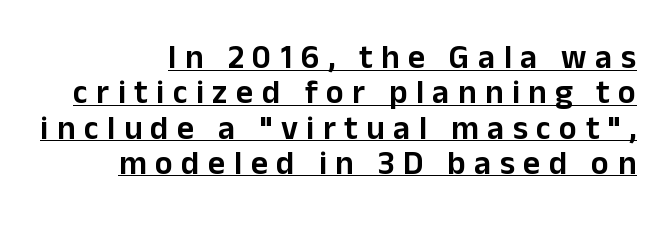
The image shows 33 px sans-serif type, upright; set right-aligned, tight line spacing (1.07x), unusually wide letter spacing (+0.26 em), underlined; low stroke contrast and a medium x-height.
